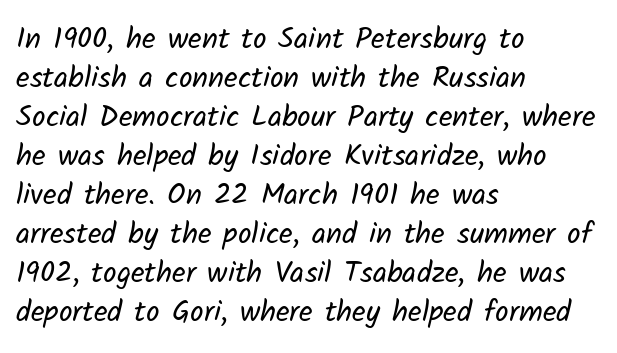
In terms of letterspacing, this is plain default setting. The block of text has a typical density, with ordinary space between rows. Plain, unruled lines of type. Counters stay open thanks to moderate or lighter strokes. Every row of glyphs begins at an identical x-position on the left. Type style note: lacks serifs.
